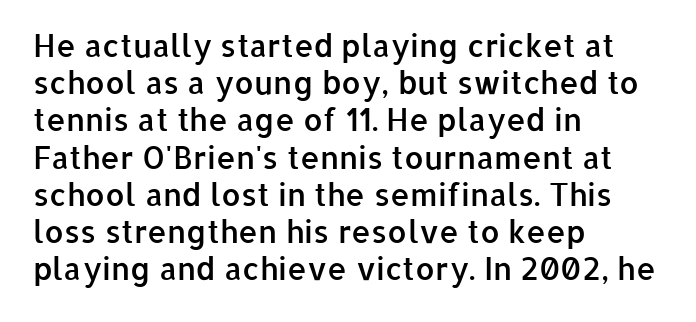
Descenders hang freely into open space. The type sits square on the baseline with zero lean. Alignment: flush left. The gaps between neighbouring characters are ordinary and unremarkable. The characters display no serif detailing; their extremities are plain.
